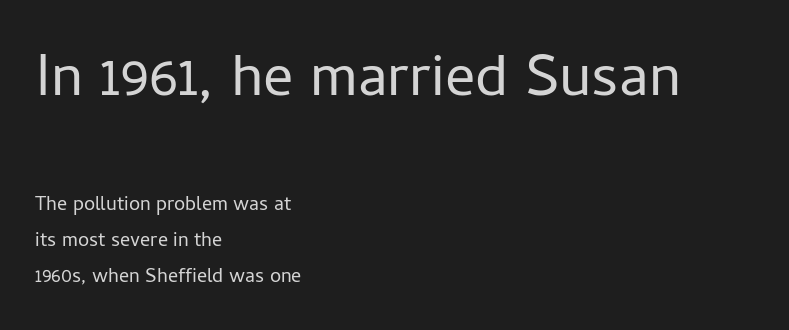
The image shows 60 px regular-weight sans-serif type, upright; set left-aligned, line spacing 1.79x, normal letter spacing, not underlined; the first (top) block is 3.0x larger; low stroke contrast and a medium x-height.
